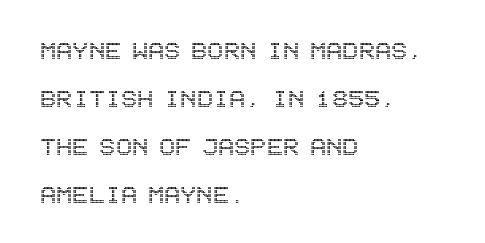
{"italic": "no", "width": "condensed", "x_height": "large", "underline": "no", "align": "left", "line_spacing": "normal", "line_spacing_ratio": 1.6, "letter_spacing": "normal", "letter_spacing_em": 0.0, "glyph_px": 30}
